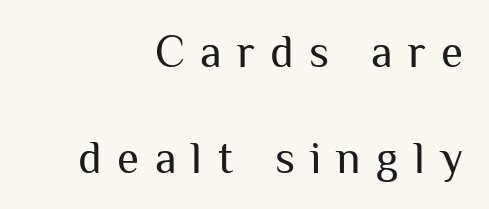
You could not count columns in this text — the font is proportionally spaced. Honestly, there is no underline to notice here at all. These lines stand farther apart than default settings would place them. In terms of letterspacing, this is a distinctly airy, spread setting.
